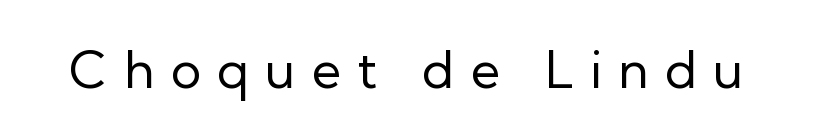
Notice how the stems are strictly vertical — no italics here. Glance below the letters and you will spot only blank space. The typeface chosen for these lines omits serifs. Stems and bowls with no extra thickness — not bold. Do the characters align in a grid? No, the font is proportional.
